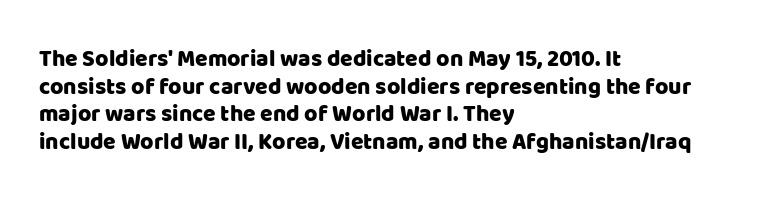
{"italic": "no", "underline": "no", "align": "left", "line_spacing_ratio": 1.2, "letter_spacing": "normal", "letter_spacing_em": 0.0, "glyph_px": 23}
